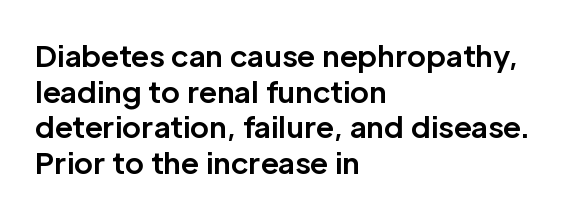
{"serif": "no", "italic": "no", "bold": "yes", "weight": "bold", "width": "normal", "stroke_contrast": "low", "x_height": "medium", "monospaced": "no", "underline": "no", "align": "left", "line_spacing_ratio": 1.23, "letter_spacing": "normal", "letter_spacing_em": 0.0, "glyph_px": 29}
